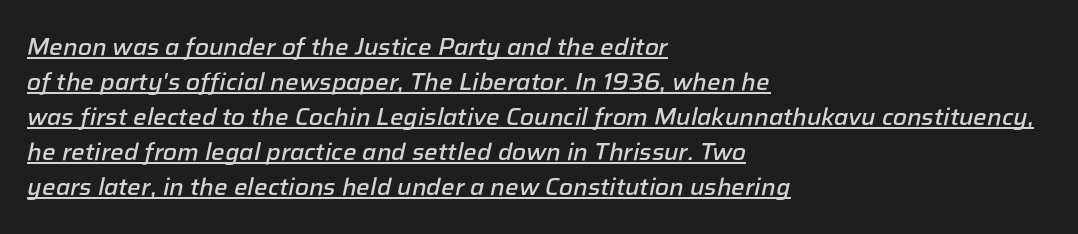
Is there much room between lines? A standard amount, neither cramped nor airy. Students, note that the glyphs here touch the page at normal intervals. Visually the block forms a straight wall on the left and a jagged coastline on the right. Each glyph is drawn with semibold strokes, heavier than normal yet not fully bold. Is the type slanted? Yes — the strokes lean at a clear angle. Looks like someone drew a line under every word here.
